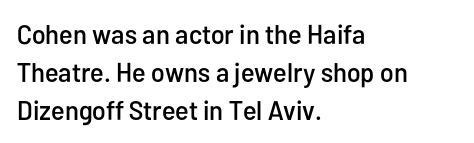
Q: Is the text italic (slanted)? A: No, it is upright.
Q: Is the text underlined? A: No.
Q: How is the paragraph aligned? A: Left-aligned.
Q: Is the spacing between letters normal or unusually wide? A: Normal.
Q: Is the spacing between lines tight, normal or loose? A: Normal.
